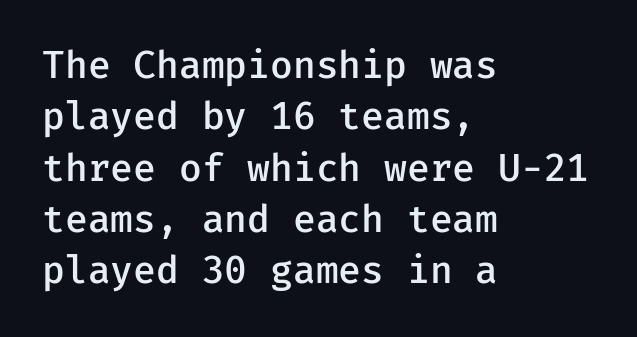
In terms of posture, this sample is upright. Baseline-to-baseline distance is the conventional proportion of letter height. The passage shown is semibold, sitting just below true bold. Has an underline been added? It has not.
